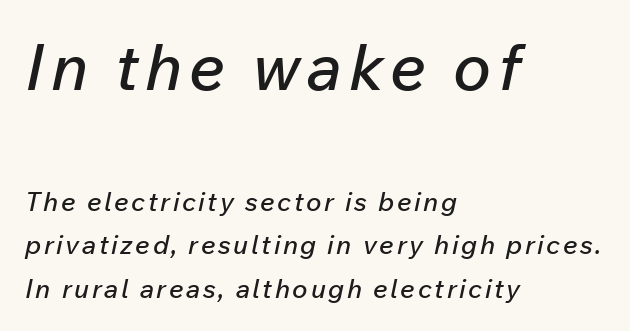
The image shows 64 px text type, italic (leaning right); set left-aligned, normal line spacing (1.68x), not underlined; the first (top) block is 2.46x larger; low stroke contrast and a medium x-height.
